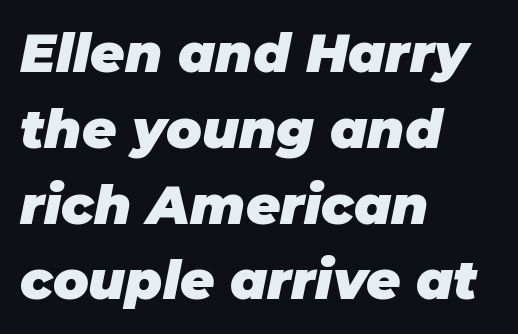
Emphasis by weight is at full strength: bold. The passage shown has conventional tracking throughout. Is the block centered? No — it sits flush against the left margin. The face used here is proportionally spaced, like ordinary book or web type. Underline: absent.
